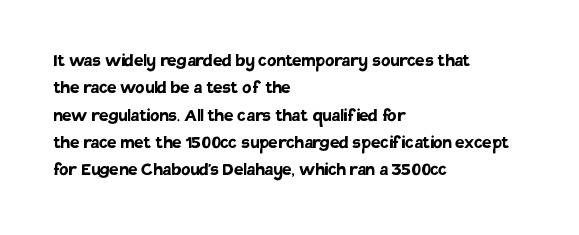
The rendering anchors every line to the left-hand side. This is the regular roman posture of the typeface. A normal amount of white space separates one row of letters from the next. The face used here is rendered with its standard letterfit. A clean baseline with only descenders dipping below it. The sample has been set heavy, in full bold.
